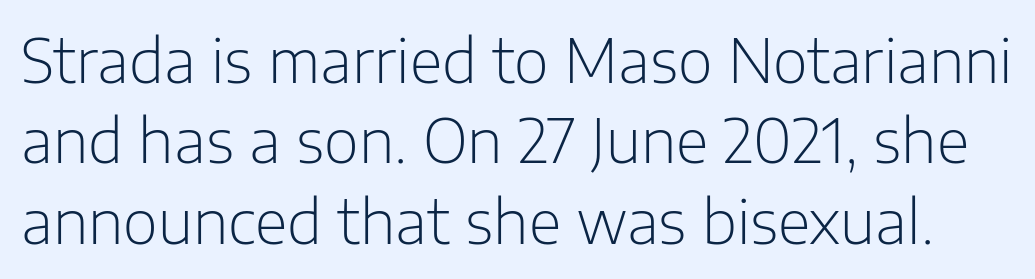
Q: Is the text bold? A: No.
Q: Is the text italic (slanted)? A: No, it is upright.
Q: Is the typeface a serif or a sans-serif typeface? A: Sans-serif.
Q: Is the text underlined? A: No.
Q: Is the spacing between letters normal or unusually wide? A: Normal.
Q: Is the spacing between lines tight, normal or loose? A: Normal.
Q: Width (condensed, normal, or wide)? A: Normal.
Q: Stroke contrast? A: Low.
Q: x-height? A: Medium.
Q: Monospaced? A: No.
